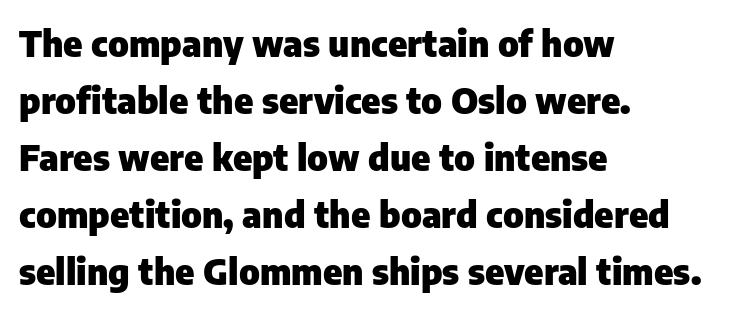
{"serif": "no", "italic": "no", "bold": "yes", "weight": "heavy", "width": "normal", "stroke_contrast": "low", "x_height": "medium", "monospaced": "no", "underline": "no", "align": "left", "line_spacing": "normal", "line_spacing_ratio": 1.58, "letter_spacing": "normal", "letter_spacing_em": 0.0, "glyph_px": 36}
